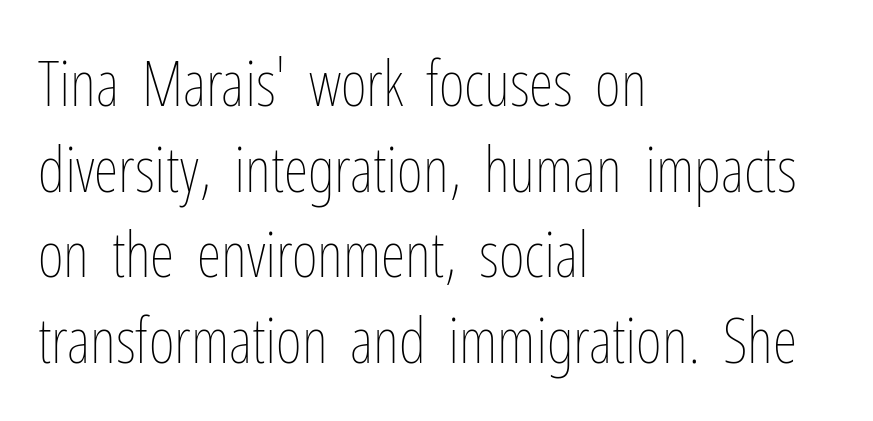
{"italic": "no", "bold": "no", "weight": "thin", "width": "condensed", "stroke_contrast": "low", "x_height": "medium", "monospaced": "no", "underline": "no", "align": "left", "line_spacing": "normal", "line_spacing_ratio": 1.36, "letter_spacing": "normal", "letter_spacing_em": 0.0, "glyph_px": 63}
